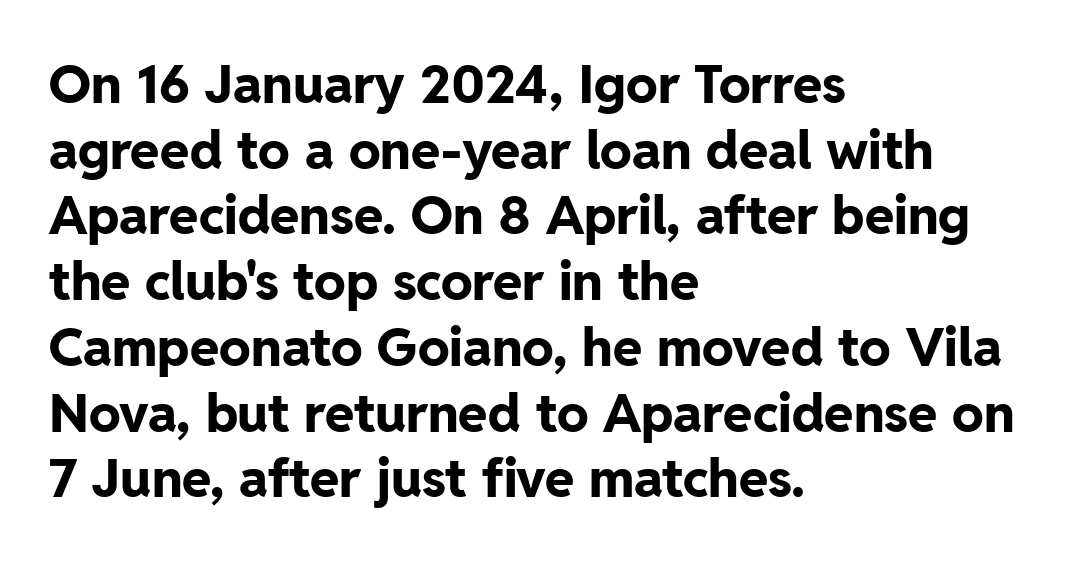
{"serif": "no", "italic": "no", "bold": "yes", "weight": "bold", "width": "normal", "stroke_contrast": "low", "x_height": "medium", "monospaced": "no", "underline": "no", "align": "left", "line_spacing_ratio": 1.24, "letter_spacing": "normal", "letter_spacing_em": 0.0, "glyph_px": 53}
